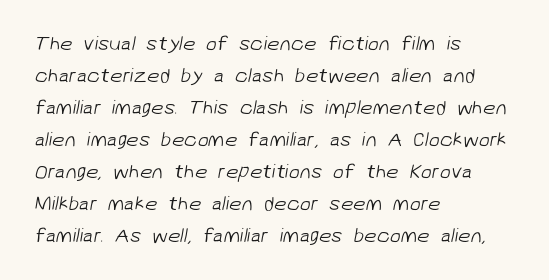
{"bold": "no", "underline": "no", "align": "left", "line_spacing": "normal", "line_spacing_ratio": 1.6, "letter_spacing": "normal", "letter_spacing_em": 0.0, "glyph_px": 20}
